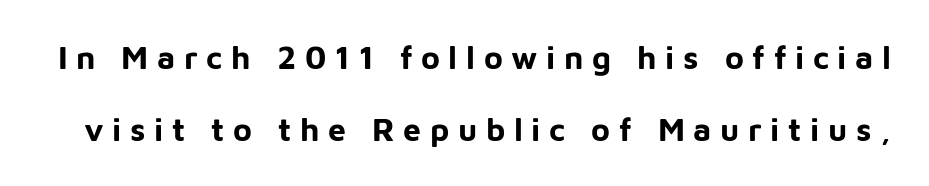
{"serif": "no", "italic": "no", "bold": "yes", "weight": "bold", "width": "normal", "stroke_contrast": "low", "x_height": "medium", "monospaced": "no", "underline": "no", "line_spacing": "loose", "line_spacing_ratio": 2.25, "letter_spacing": "wide", "letter_spacing_em": 0.27, "glyph_px": 32}
